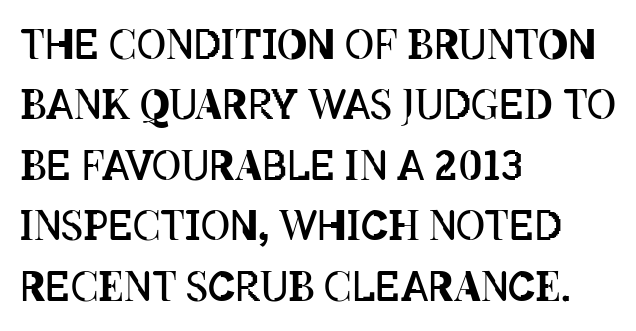
Each line starts at the same left margin while the right side varies. Type without underlining. A typesetter would call this leading conventional body-copy spacing. Words appear dense and cohesive because spacing is normal.
